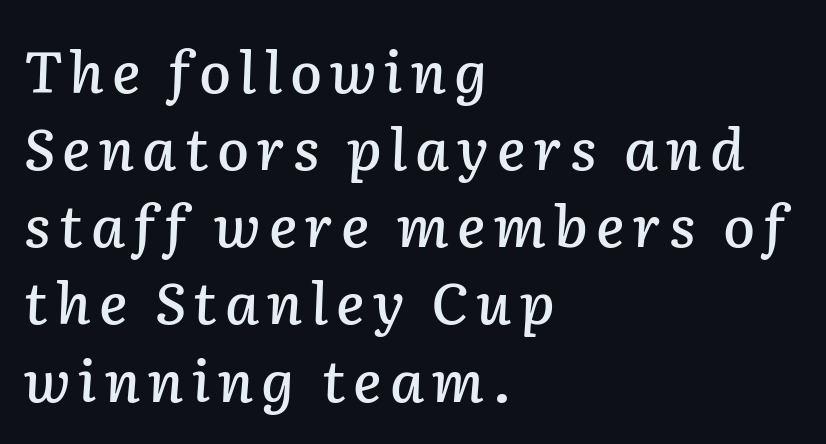
Glance below the letters and you will spot only blank space. You could not count columns in this text — the font is proportionally spaced. Rows of type keep a routine distance in the vertical direction. Rendered with sloped, italic letterforms.
